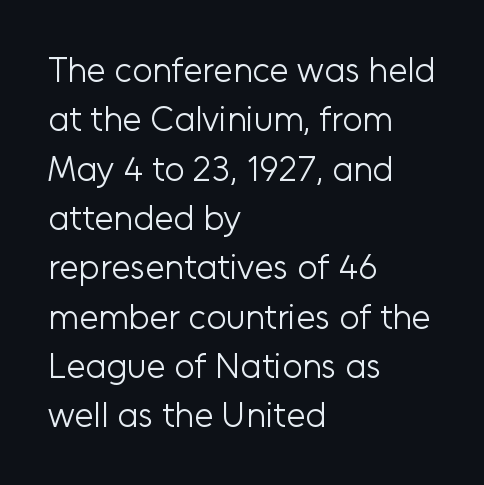
The image shows 35 px light sans-serif type, upright; set left-aligned, normal line spacing (1.41x), normal letter spacing, not underlined; low stroke contrast and a medium x-height.
